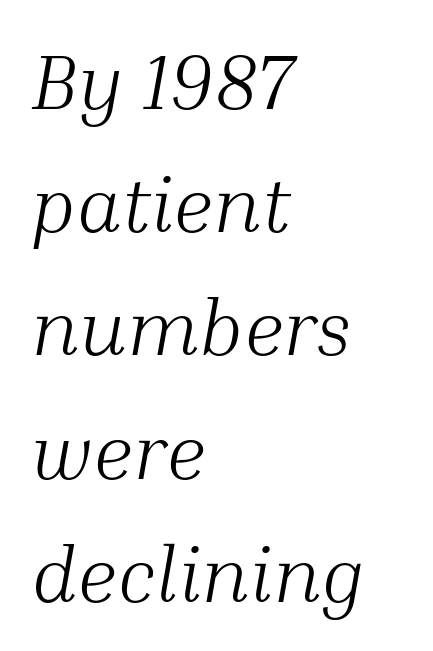
Q: Is the text bold? A: No.
Q: Is the text italic (slanted)? A: Yes, it leans right by about 10 degrees.
Q: Is the typeface a serif or a sans-serif typeface? A: Serif.
Q: Is the text underlined? A: No.
Q: How is the paragraph aligned? A: Left-aligned.
Q: Is the spacing between letters normal or unusually wide? A: Normal.
Q: Is the spacing between lines tight, normal or loose? A: Normal.
Q: Width (condensed, normal, or wide)? A: Normal.
Q: Stroke contrast? A: Medium.
Q: x-height? A: Medium.
Q: Monospaced? A: No.
